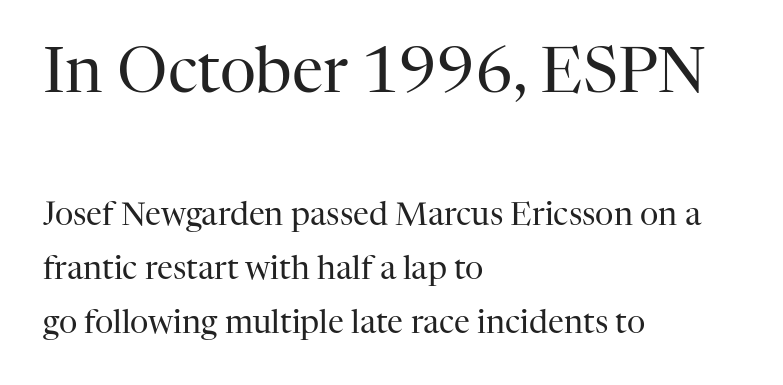
The composition opens big and finishes small. The lines sit at an ordinary, default distance from one another. Anything drawn beneath the words? Only blank space. Look at the bottom of the vertical strokes: they flare into serifs here.
